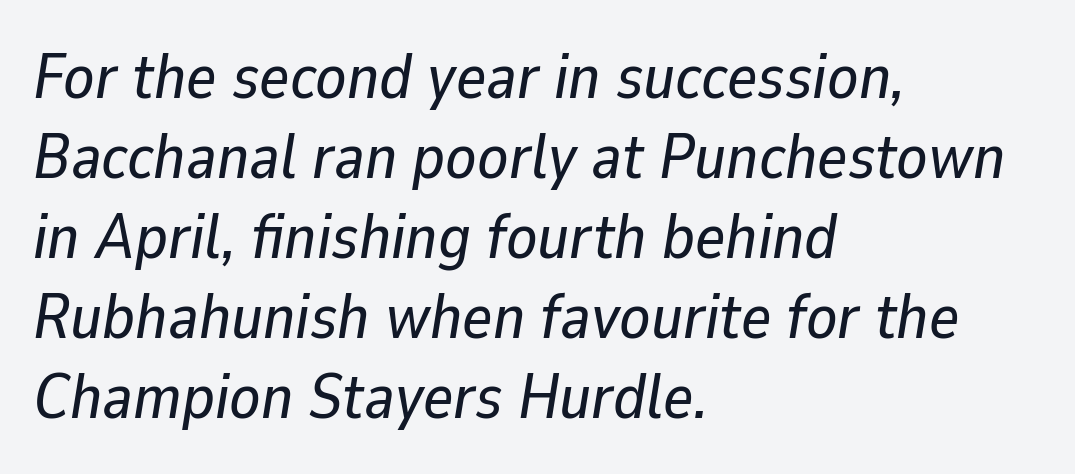
Q: Is the text italic (slanted)? A: Yes, it leans right by about 9 degrees.
Q: Is the text underlined? A: No.
Q: How is the paragraph aligned? A: Left-aligned.
Q: Is the spacing between letters normal or unusually wide? A: Normal.
Q: Is the spacing between lines tight, normal or loose? A: Normal.
Q: Width (condensed, normal, or wide)? A: Normal.
Q: Stroke contrast? A: Low.
Q: x-height? A: Medium.
Q: Monospaced? A: No.
